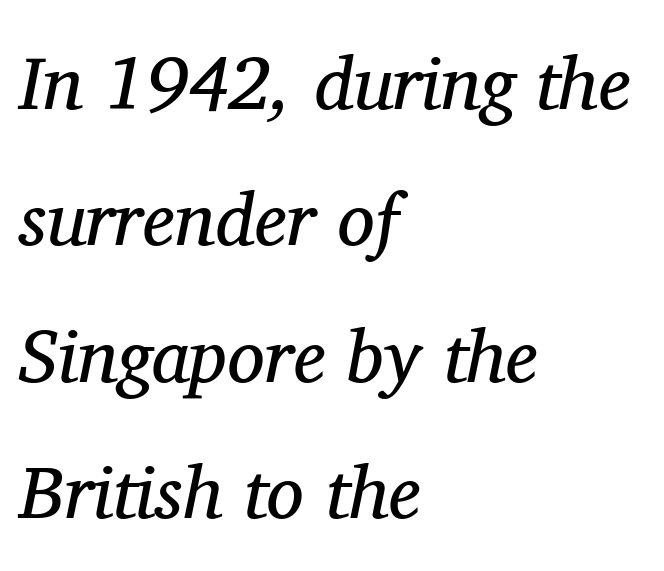
Q: Is the text bold? A: No.
Q: Is the text italic (slanted)? A: Yes, it leans right by about 11 degrees.
Q: Is the typeface a serif or a sans-serif typeface? A: Serif.
Q: Is the text underlined? A: No.
Q: How is the paragraph aligned? A: Left-aligned.
Q: Is the spacing between letters normal or unusually wide? A: Normal.
Q: Width (condensed, normal, or wide)? A: Normal.
Q: Stroke contrast? A: Medium.
Q: x-height? A: Medium.
Q: Monospaced? A: No.
